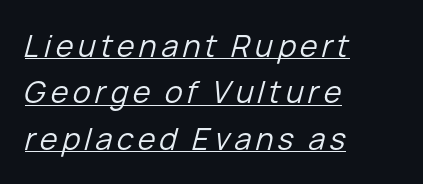
This block has exactly the height ordinary leading produces. The text carries the slant typical of an italic or oblique font. Heft: none added — not bold. Alignment: flush left.
